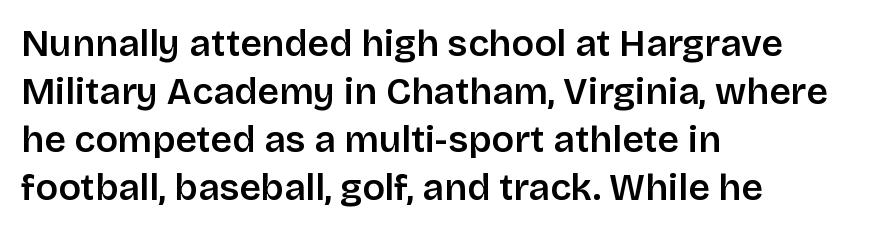
Tracking here is standard; glyphs follow each other at the usual distance. What's the leading like? Ordinary, nothing unusual. This rendering uses left alignment, leaving the right contour irregular. These lines are rendered in a variable-pitch font. Quick note: not italic, upright. This is the in-between weight designers call semibold or demi.
